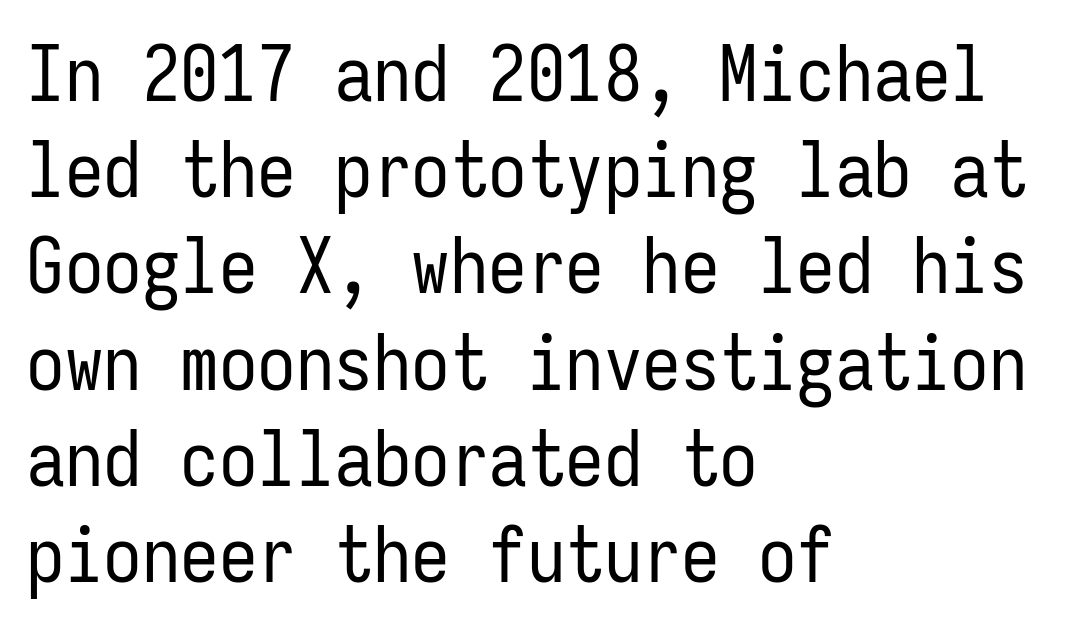
{"serif": "no", "italic": "no", "bold": "no", "weight": "regular", "width": "condensed", "stroke_contrast": "low", "x_height": "medium", "monospaced": "yes", "underline": "no", "align": "left", "line_spacing": "normal", "line_spacing_ratio": 1.25, "letter_spacing": "normal", "letter_spacing_em": 0.0, "glyph_px": 77}
